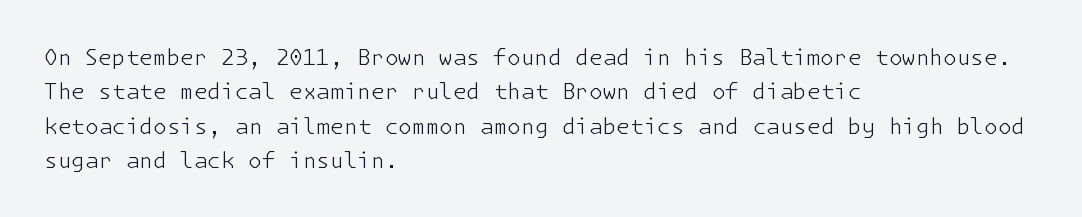
{"italic": "no", "bold": "no", "underline": "no", "align": "left", "line_spacing": "normal", "line_spacing_ratio": 1.56, "letter_spacing": "normal", "letter_spacing_em": 0.0, "glyph_px": 22}
